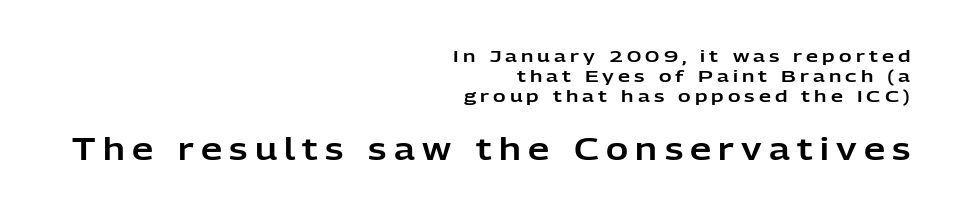
The image shows 30 px sans-serif type, upright; set right-aligned, line spacing 1.19x, unusually wide letter spacing (+0.24 em), not underlined; the second (bottom) block is 1.76x larger; low stroke contrast and a medium x-height.
